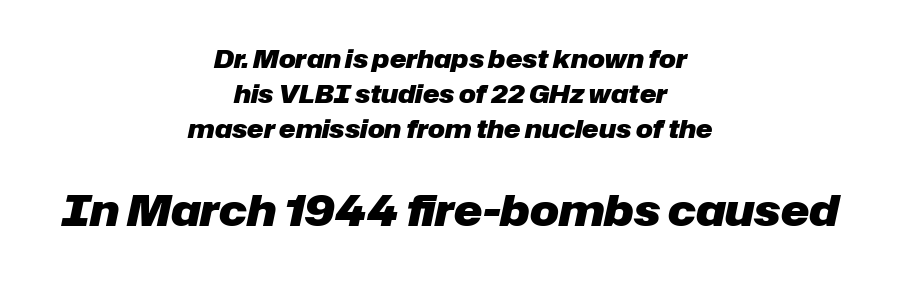
{"italic": "yes", "lean": "right", "slant_degrees": 12, "bold": "yes", "weight": "heavy", "width": "normal", "stroke_contrast": "low", "x_height": "medium", "monospaced": "no", "underline": "no", "align": "center", "line_spacing": "normal", "line_spacing_ratio": 1.4, "letter_spacing": "normal", "letter_spacing_em": 0.0, "larger_block": "second", "size_ratio": 1.72, "glyph_px": 43}
